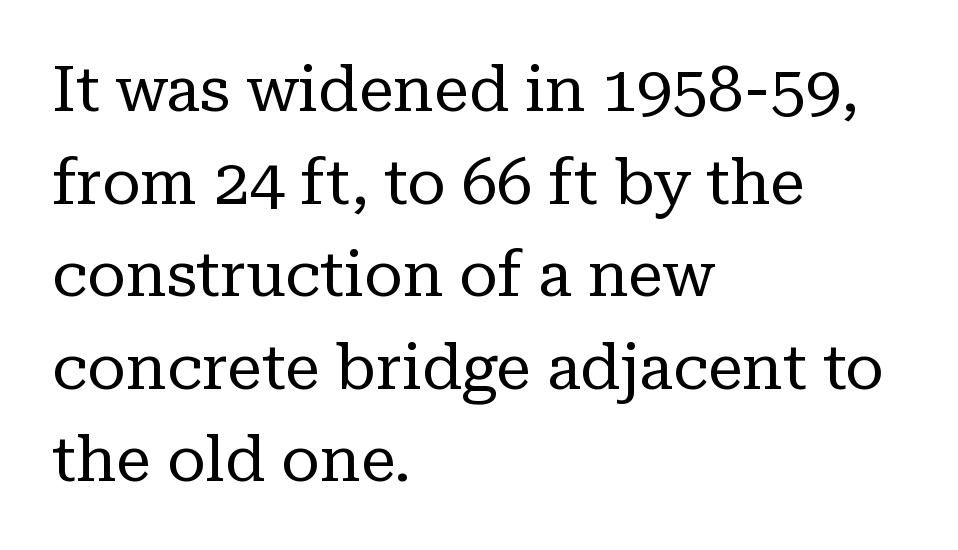
{"serif": "yes", "italic": "no", "bold": "no", "weight": "regular", "width": "normal", "stroke_contrast": "low", "x_height": "medium", "monospaced": "no", "underline": "no", "align": "left", "line_spacing": "normal", "line_spacing_ratio": 1.47, "letter_spacing": "normal", "letter_spacing_em": 0.0, "glyph_px": 63}
